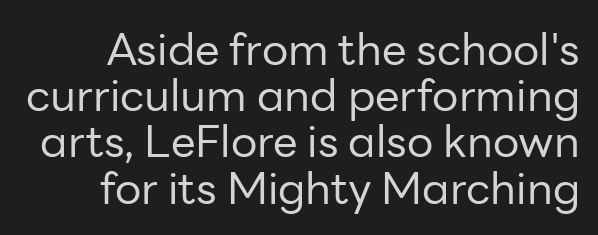
No italicization has been applied; the sample stays upright. Compared with typical body copy, the letter spacing here is the same. A typesetter would call this proportional, since set widths differ per character. The typesetting does not lean heavy: it is not bold. Leading: reduced.
